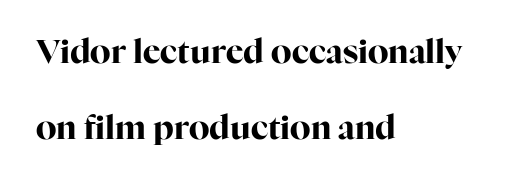
The image shows 33 px bold serif type, upright; set left-aligned, loose line spacing (2.29x), normal letter spacing, not underlined; high stroke contrast and a medium x-height.
